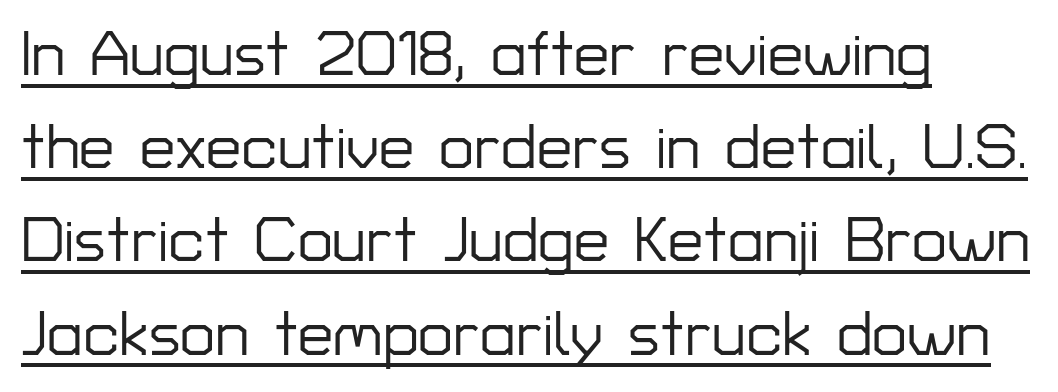
Q: Is the text italic (slanted)? A: No, it is upright.
Q: Is the typeface a serif or a sans-serif typeface? A: Sans-serif.
Q: Is the text underlined? A: Yes.
Q: How is the paragraph aligned? A: Left-aligned.
Q: Is the spacing between letters normal or unusually wide? A: Normal.
Q: Is the spacing between lines tight, normal or loose? A: Normal.
Q: Width (condensed, normal, or wide)? A: Normal.
Q: Stroke contrast? A: Low.
Q: x-height? A: Medium.
Q: Monospaced? A: No.
